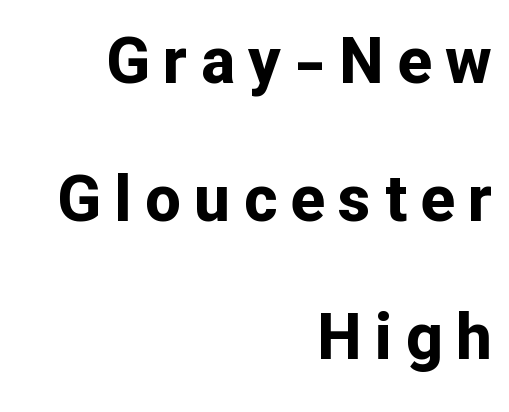
Posture: vertical. The letters are spread apart with noticeably loose tracking. Vertical spacing — loose. Font category for this specimen: sans-serif. You could not count columns in this text — the font is proportionally spaced.
